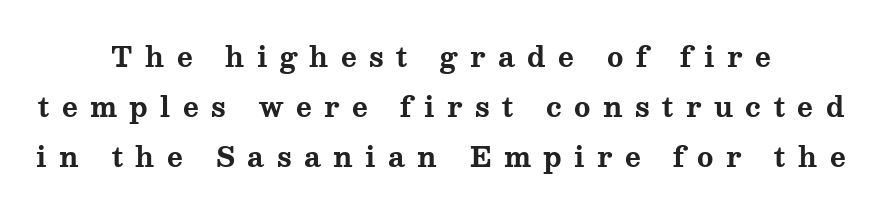
{"italic": "no", "bold": "yes", "underline": "no", "align": "center", "line_spacing_ratio": 1.85, "letter_spacing": "wide", "letter_spacing_em": 0.46, "glyph_px": 27}
